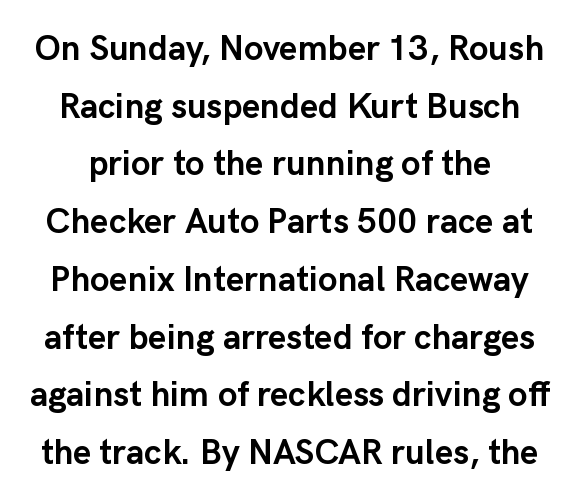
{"serif": "no", "italic": "no", "bold": "yes", "weight": "semibold", "width": "normal", "stroke_contrast": "low", "x_height": "medium", "monospaced": "no", "underline": "no", "line_spacing": "normal", "line_spacing_ratio": 1.65, "letter_spacing": "normal", "letter_spacing_em": 0.0, "glyph_px": 35}
